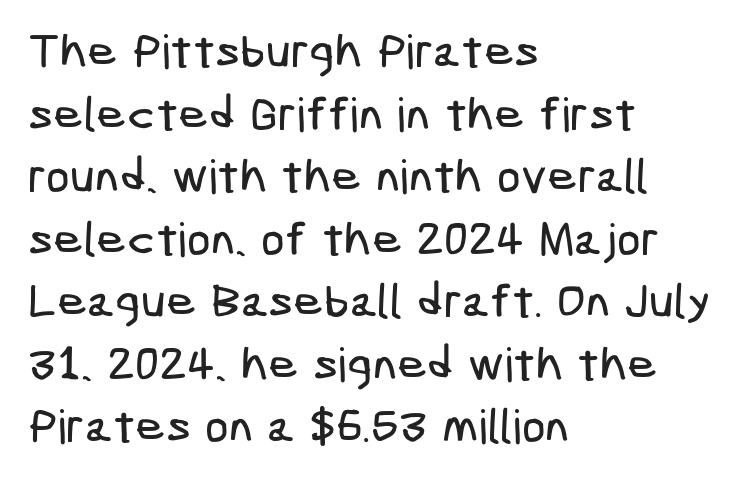
Q: Is the typeface a serif or a sans-serif typeface? A: Sans-serif.
Q: Is the text underlined? A: No.
Q: How is the paragraph aligned? A: Left-aligned.
Q: Is the spacing between letters normal or unusually wide? A: Normal.
Q: Is the spacing between lines tight, normal or loose? A: Normal.
Q: Width (condensed, normal, or wide)? A: Condensed.
Q: Stroke contrast? A: Low.
Q: x-height? A: Medium.
